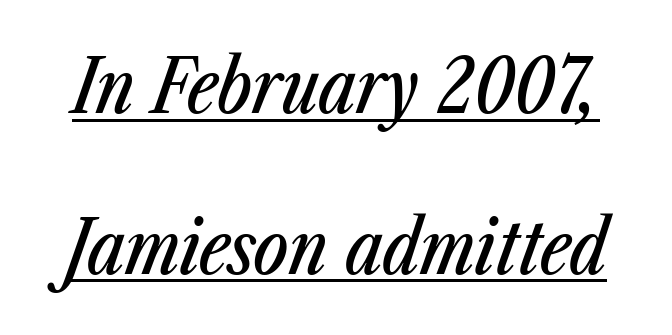
Q: Is the text italic (slanted)? A: Yes, it leans right by about 23 degrees.
Q: Is the text underlined? A: Yes.
Q: Is the spacing between letters normal or unusually wide? A: Normal.
Q: Is the spacing between lines tight, normal or loose? A: Loose.
Q: Width (condensed, normal, or wide)? A: Condensed.
Q: Stroke contrast? A: Low.
Q: x-height? A: Medium.
Q: Monospaced? A: No.
